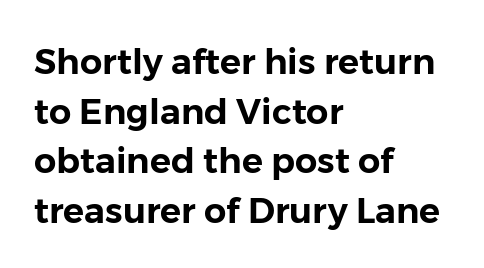
{"serif": "no", "italic": "no", "width": "normal", "stroke_contrast": "low", "x_height": "medium", "monospaced": "no", "underline": "no", "align": "left", "line_spacing": "normal", "line_spacing_ratio": 1.42, "letter_spacing": "normal", "letter_spacing_em": 0.0, "glyph_px": 35}
